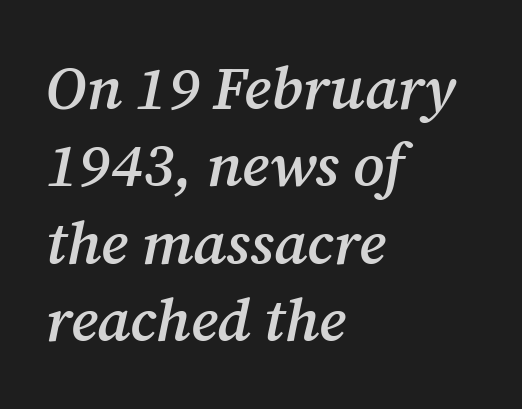
Reading down the block, your eye returns to a fixed left position each line. Does extra space separate the letters? No, they use regular spacing. The letters are slanted; this is an italic face. This rendering features lettering with no underline.
